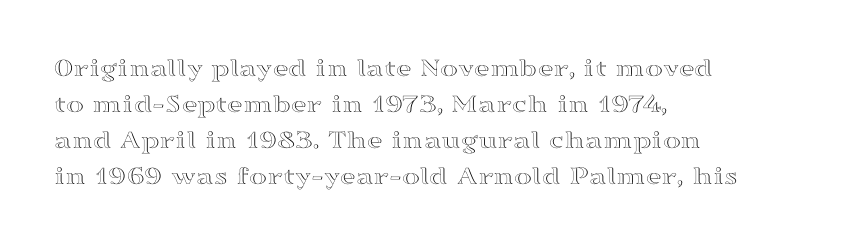
The image shows 27 px text type, upright; set left-aligned, normal line spacing (1.33x), normal letter spacing, not underlined.
